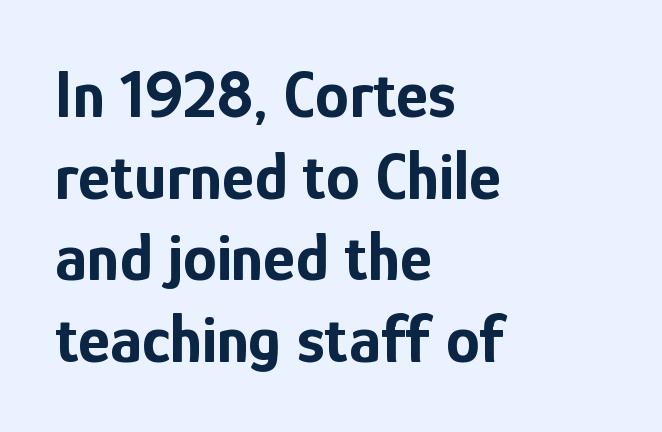
Note the varied advance widths — an 'i' is clearly narrower than an 'm'. Left-aligned paragraph, ragged on the right. A roman cut, with each character standing at attention. The glyphs are unaccompanied by any horizontal stroke below them. Set as a true bold cut, around the 700 mark.
